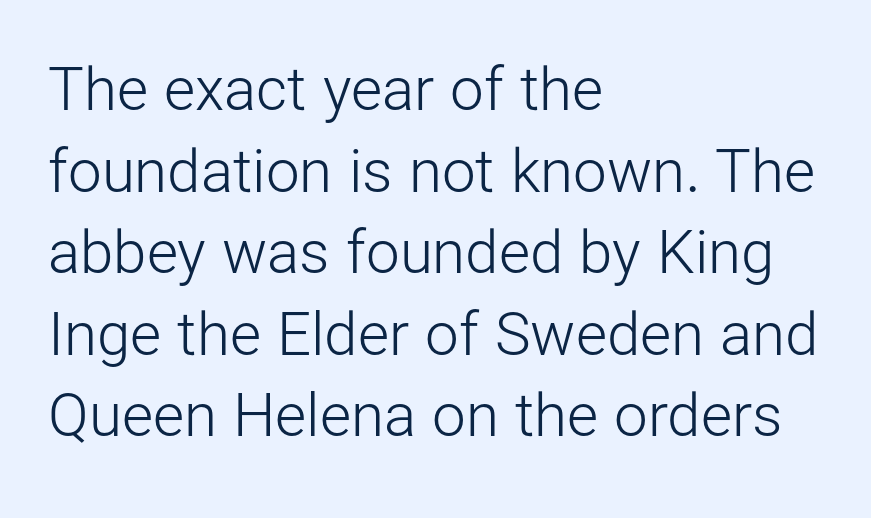
You could not count columns in this text — the font is proportionally spaced. Horizontally, the lines are justified to the leading edge only. No word sits above an underline. Normally led — the rows are evenly, conventionally spaced. Each letter's strokes conclude bluntly, with no projecting serifs. Heaviness? Minimal to ordinary, like unemphasized prose.
